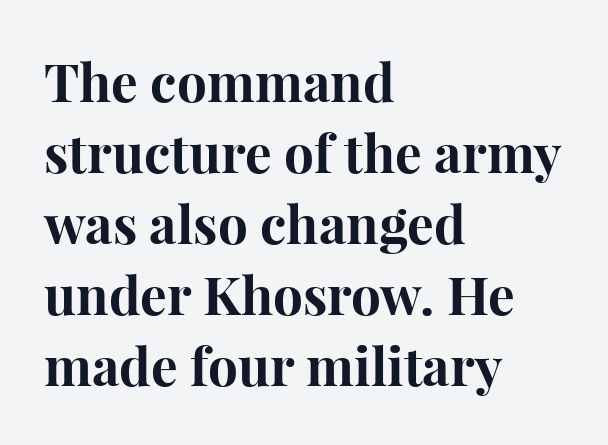
The setting favours the left margin, as ordinary paragraphs usually do. A bare baseline throughout the passage. Character widths vary here, with narrow letters taking less room than wide ones. Observe the serifs anchoring each vertical stroke in this sample.
